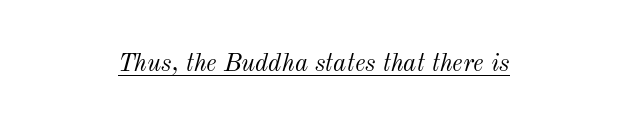
Emphasis is given by a line drawn under the lettering. The letterforms sit shoulder to shoulder at normal distance. Bold? No — there's no thickening of the strokes. Centered paragraph, ragged on both sides. The passage shown leans; its letterforms are oblique.
